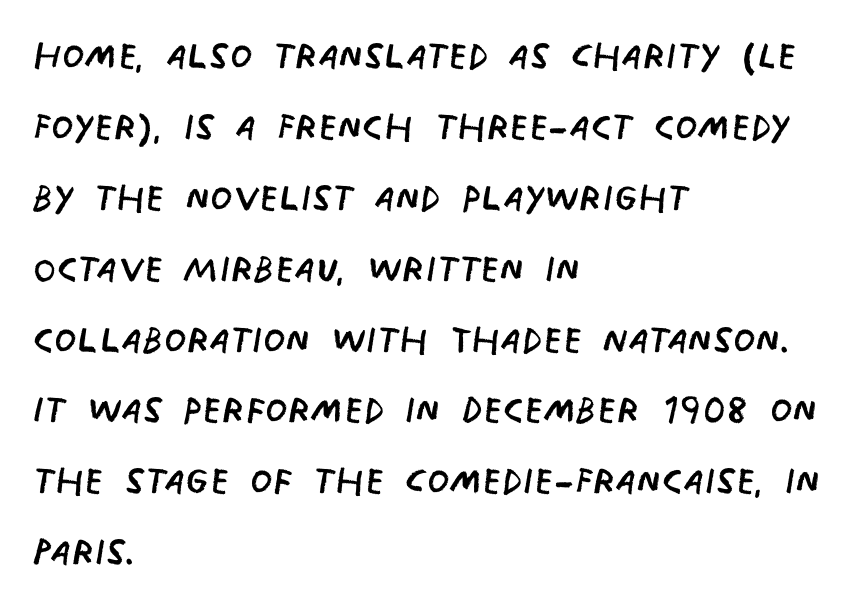
The image shows 51 px regular-weight, condensed sans-serif type; set left-aligned, normal line spacing (1.39x), normal letter spacing, not underlined; low stroke contrast and a large x-height.
